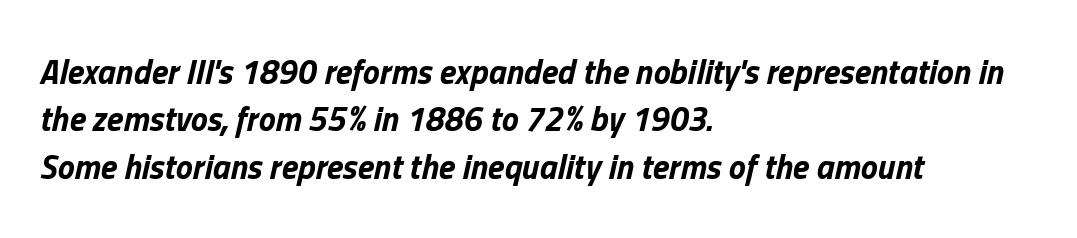
Q: Is the text bold? A: Yes.
Q: Is the text italic (slanted)? A: Yes, it leans right by about 13 degrees.
Q: Is the text underlined? A: No.
Q: How is the paragraph aligned? A: Left-aligned.
Q: Is the spacing between letters normal or unusually wide? A: Normal.
Q: Is the spacing between lines tight, normal or loose? A: Normal.
Q: Width (condensed, normal, or wide)? A: Normal.
Q: Stroke contrast? A: Low.
Q: x-height? A: Medium.
Q: Monospaced? A: No.
